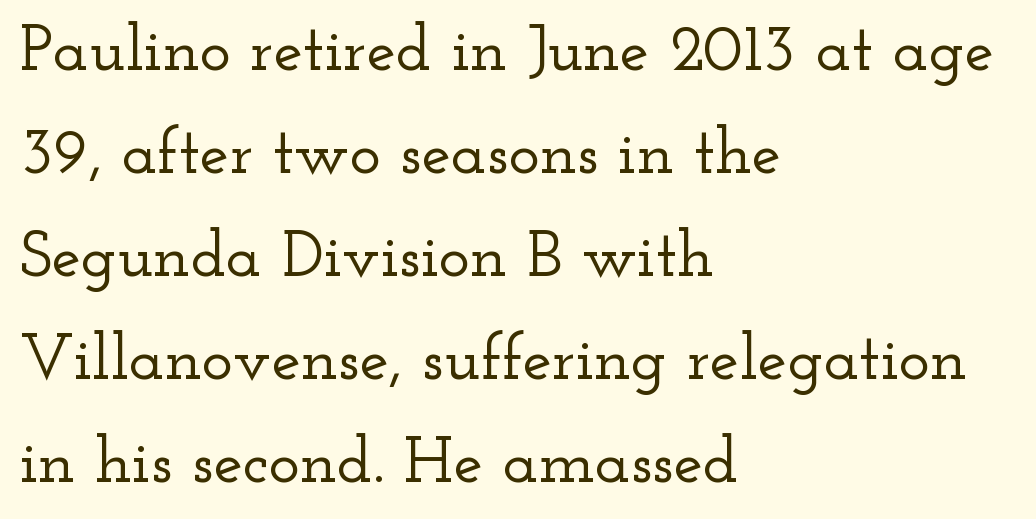
The image shows 66 px wide serif type, upright; set left-aligned, normal line spacing (1.56x), normal letter spacing, not underlined; low stroke contrast and a small x-height.
